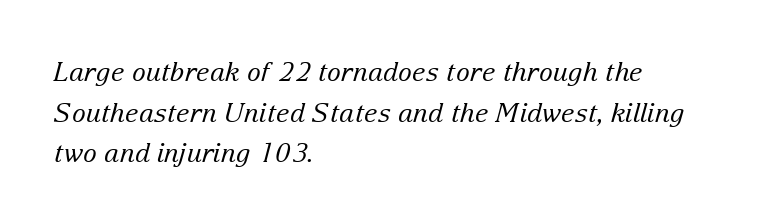
Emphasis-style slanted type is in use. Think standard paragraph weight, or any step lighter than that. Layout note: lines flush left. The line texture is even and compact thanks to regular tracking.
